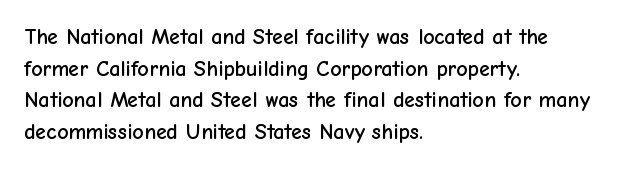
The image shows 22 px text type, upright; set left-aligned, normal line spacing (1.44x), normal letter spacing, not underlined.
